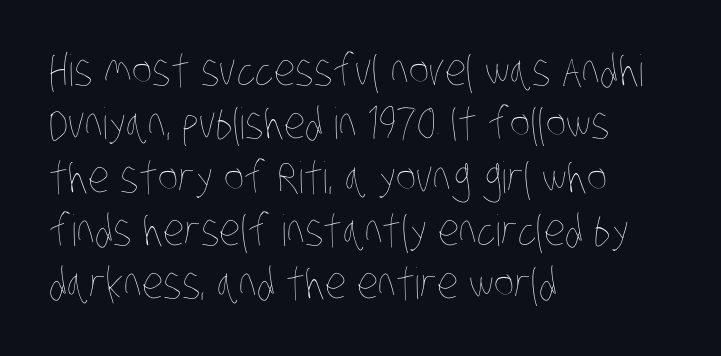
{"bold": "no", "weight": "thin", "width": "condensed", "stroke_contrast": "low", "x_height": "large", "monospaced": "no", "underline": "no", "align": "left", "line_spacing_ratio": 1.24, "letter_spacing": "normal", "letter_spacing_em": 0.0, "glyph_px": 43}
